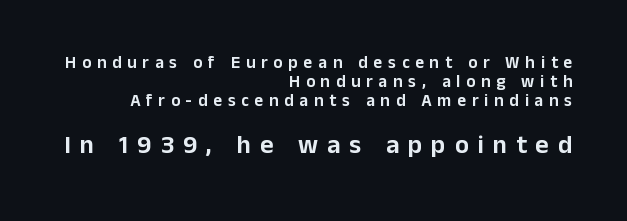
The second block has been scaled up relative to the first. Honestly, the letter spacing is so wide it's the main thing you notice. The gap between lines stays unmarked. The axis of the letterforms is exactly vertical. Short and long lines alike share a common ending point at right. Line spacing here is tight.
